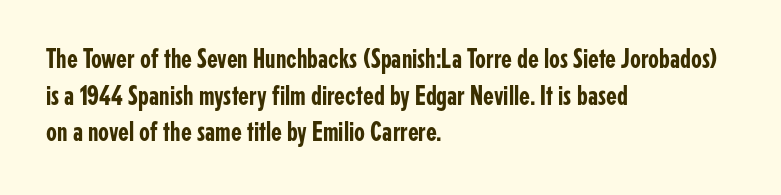
Rows of type keep a routine distance in the vertical direction. Character widths vary here, with narrow letters taking less room than wide ones. There is no visible air inserted between adjacent glyphs. Casual observation: everything's shoved over to the left. The type family on display is of the sans-serif kind.
